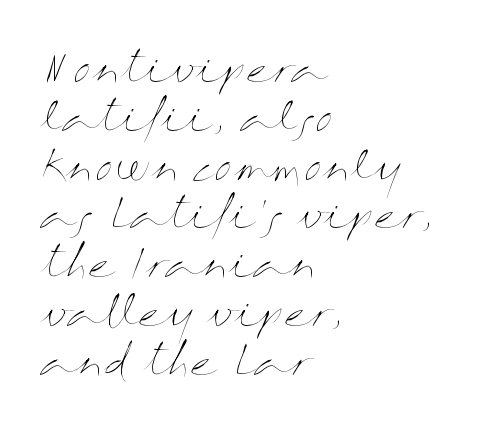
The image shows 40 px thin, wide type; set left-aligned, line spacing 1.22x, normal letter spacing, not underlined; medium stroke contrast and a medium x-height.
